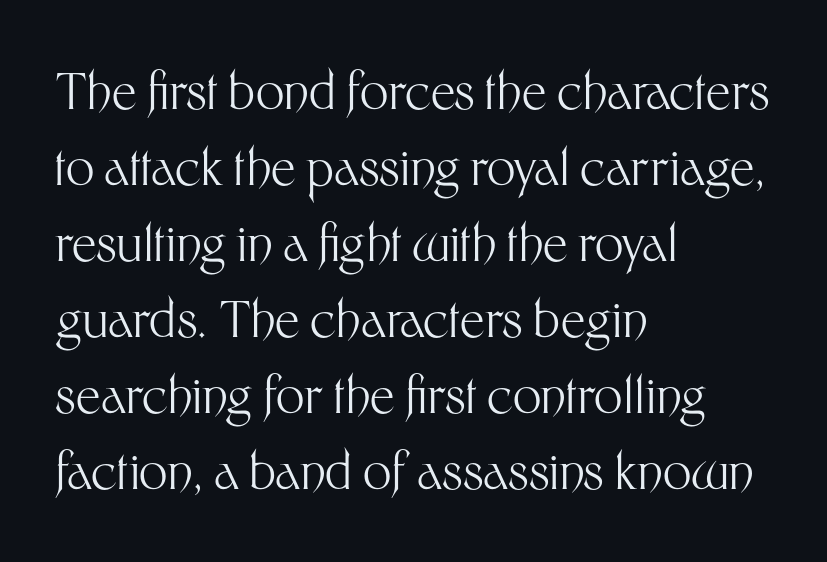
The image shows 50 px light sans-serif type, upright; set left-aligned, normal line spacing (1.52x), normal letter spacing, not underlined; medium stroke contrast and a medium x-height.
